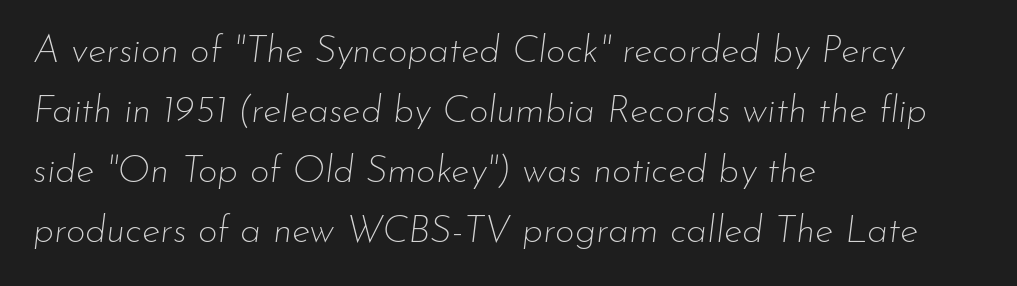
The image shows 38 px thin type, italic (leaning right); set left-aligned, normal line spacing (1.58x), normal letter spacing, not underlined; low stroke contrast and a small x-height.
